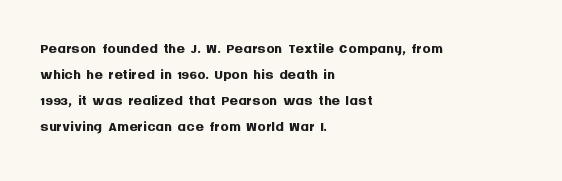
{"italic": "no", "bold": "yes", "underline": "no", "align": "left", "line_spacing_ratio": 1.24, "letter_spacing": "normal", "letter_spacing_em": 0.0, "glyph_px": 21}
